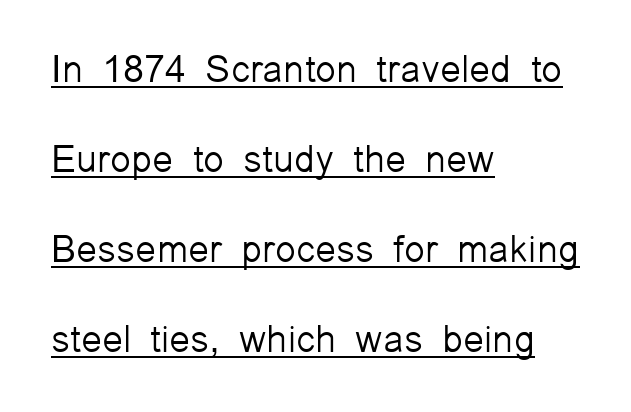
{"serif": "no", "italic": "no", "bold": "no", "weight": "light", "width": "normal", "stroke_contrast": "low", "x_height": "medium", "monospaced": "no", "underline": "yes", "align": "left", "line_spacing": "loose", "line_spacing_ratio": 2.37, "letter_spacing": "normal", "letter_spacing_em": 0.0, "glyph_px": 38}
